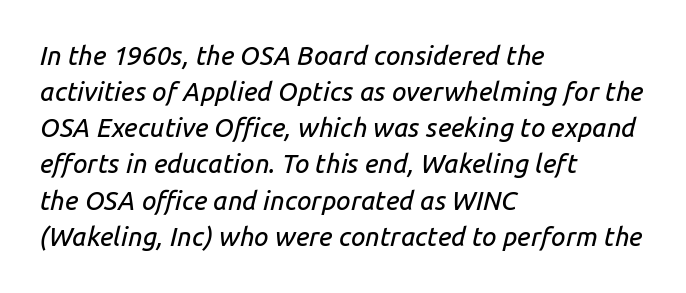
Q: Is the text italic (slanted)? A: Yes, it leans right by about 14 degrees.
Q: Is the text underlined? A: No.
Q: How is the paragraph aligned? A: Left-aligned.
Q: Is the spacing between letters normal or unusually wide? A: Normal.
Q: Is the spacing between lines tight, normal or loose? A: Normal.
